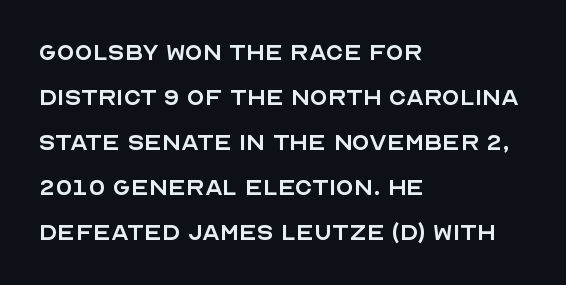
{"serif": "no", "italic": "no", "bold": "no", "weight": "regular", "width": "normal", "x_height": "large", "monospaced": "no", "underline": "no", "align": "left", "line_spacing": "normal", "line_spacing_ratio": 1.55, "letter_spacing": "normal", "letter_spacing_em": 0.0, "glyph_px": 29}
